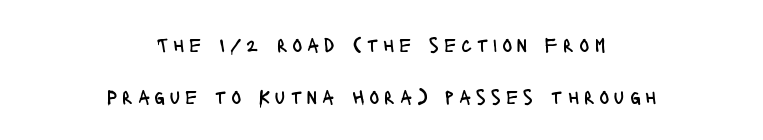
{"italic": "no", "bold": "no", "underline": "no", "align": "center", "line_spacing": "loose", "line_spacing_ratio": 2.46, "letter_spacing": "wide", "letter_spacing_em": 0.23, "glyph_px": 21}
